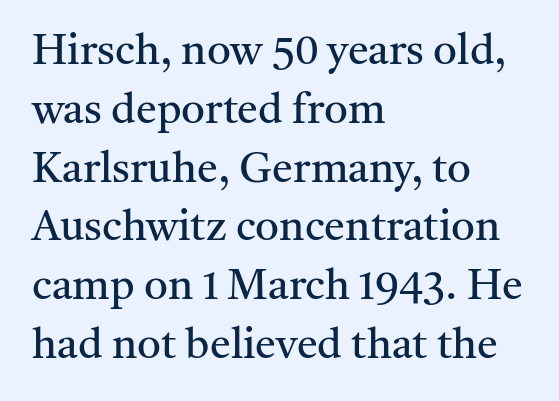
Q: Is the text bold? A: No.
Q: Is the text italic (slanted)? A: No, it is upright.
Q: Is the typeface a serif or a sans-serif typeface? A: Serif.
Q: Is the text underlined? A: No.
Q: How is the paragraph aligned? A: Left-aligned.
Q: Is the spacing between letters normal or unusually wide? A: Normal.
Q: Is the spacing between lines tight, normal or loose? A: Normal.
Q: Width (condensed, normal, or wide)? A: Normal.
Q: Stroke contrast? A: Medium.
Q: x-height? A: Medium.
Q: Monospaced? A: No.
